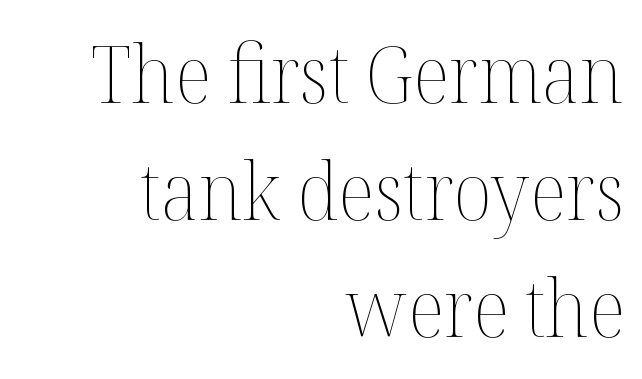
Q: Is the text bold? A: No.
Q: Is the text italic (slanted)? A: No, it is upright.
Q: Is the text underlined? A: No.
Q: How is the paragraph aligned? A: Right-aligned.
Q: Is the spacing between letters normal or unusually wide? A: Normal.
Q: Is the spacing between lines tight, normal or loose? A: Normal.
Q: Width (condensed, normal, or wide)? A: Normal.
Q: Stroke contrast? A: Medium.
Q: x-height? A: Medium.
Q: Monospaced? A: No.
